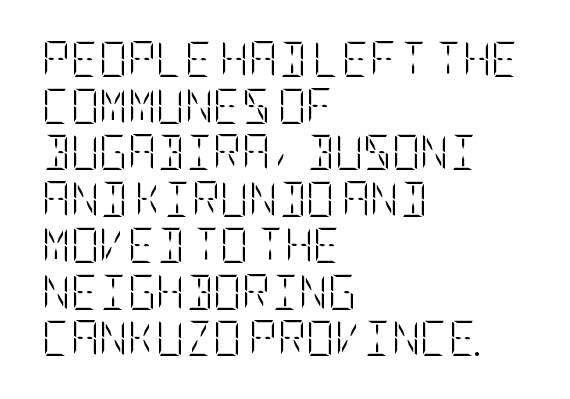
One glance says typical: line gaps are just what's usual. Nobody touched the tracking dial on this one. This rendering features lettering with no underline. Posture: straight, roman, zero tilt.
